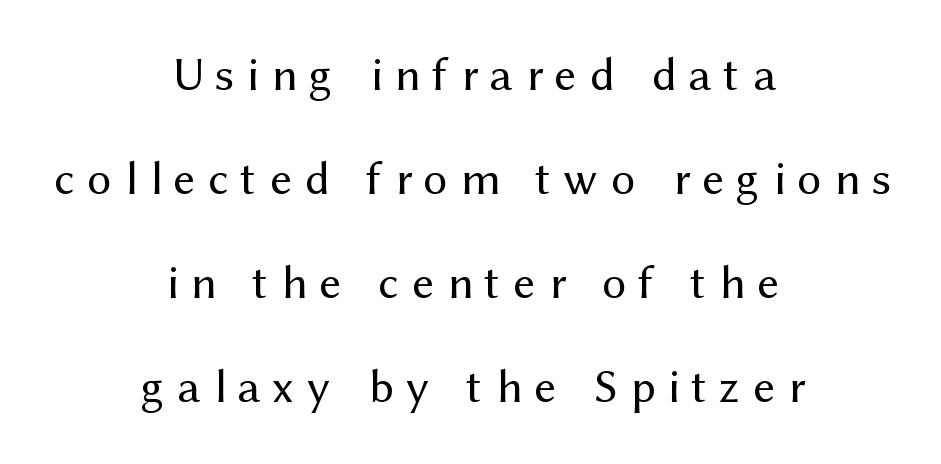
Q: Is the text bold? A: No.
Q: Is the text italic (slanted)? A: No, it is upright.
Q: Is the typeface a serif or a sans-serif typeface? A: Sans-serif.
Q: Is the text underlined? A: No.
Q: How is the paragraph aligned? A: Centered.
Q: Is the spacing between letters normal or unusually wide? A: Unusually wide.
Q: Is the spacing between lines tight, normal or loose? A: Loose.
Q: Width (condensed, normal, or wide)? A: Normal.
Q: Stroke contrast? A: Medium.
Q: x-height? A: Medium.
Q: Monospaced? A: No.
